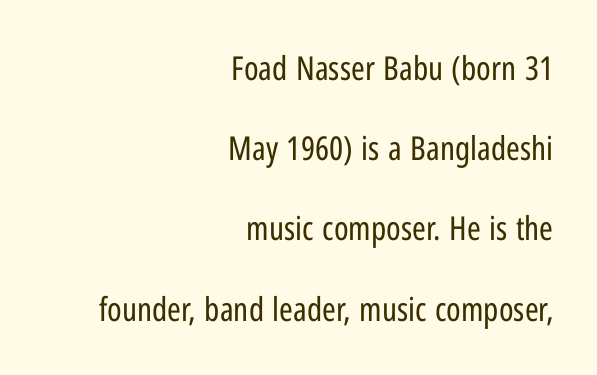
Q: Is the text bold? A: No.
Q: Is the text italic (slanted)? A: No, it is upright.
Q: Is the typeface a serif or a sans-serif typeface? A: Sans-serif.
Q: Is the text underlined? A: No.
Q: How is the paragraph aligned? A: Right-aligned.
Q: Is the spacing between letters normal or unusually wide? A: Normal.
Q: Is the spacing between lines tight, normal or loose? A: Loose.
Q: Width (condensed, normal, or wide)? A: Condensed.
Q: Stroke contrast? A: Low.
Q: x-height? A: Medium.
Q: Monospaced? A: No.
